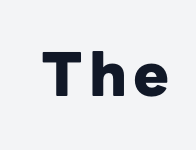
{"serif": "no", "italic": "no", "bold": "yes", "weight": "heavy", "width": "normal", "stroke_contrast": "low", "x_height": "medium", "monospaced": "no", "underline": "no", "glyph_px": 60}
